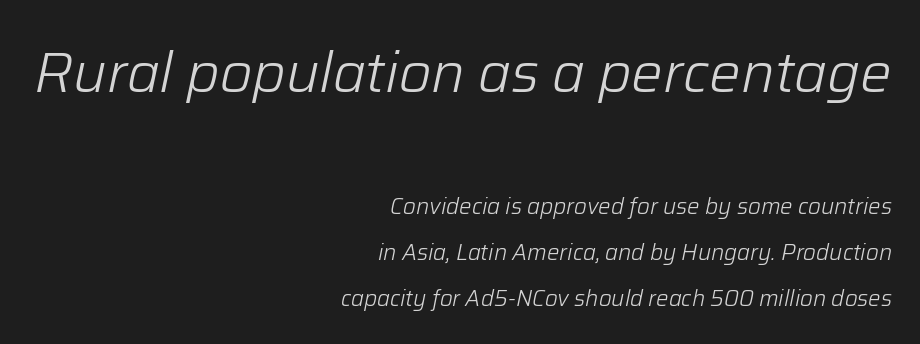
Spacing verdict: proportional, widths tailored to each character. Weight: in the light-to-regular range. Lines of text with bare space underneath. Block one is the big one; block two sits smaller underneath.
